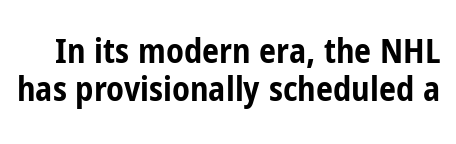
The image shows 34 px bold, condensed sans-serif type, upright; set tight line spacing (1.12x), normal letter spacing, not underlined; low stroke contrast and a medium x-height.
